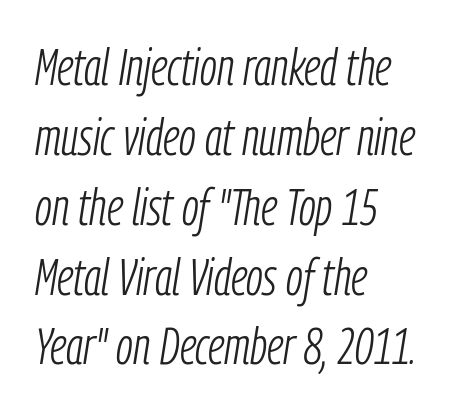
You could not count columns in this text — the font is proportionally spaced. This rendering features lettering with no underline. A light-to-regular cut is what we see here. The font's italic variant was chosen for this text. Alignment: flush left.
